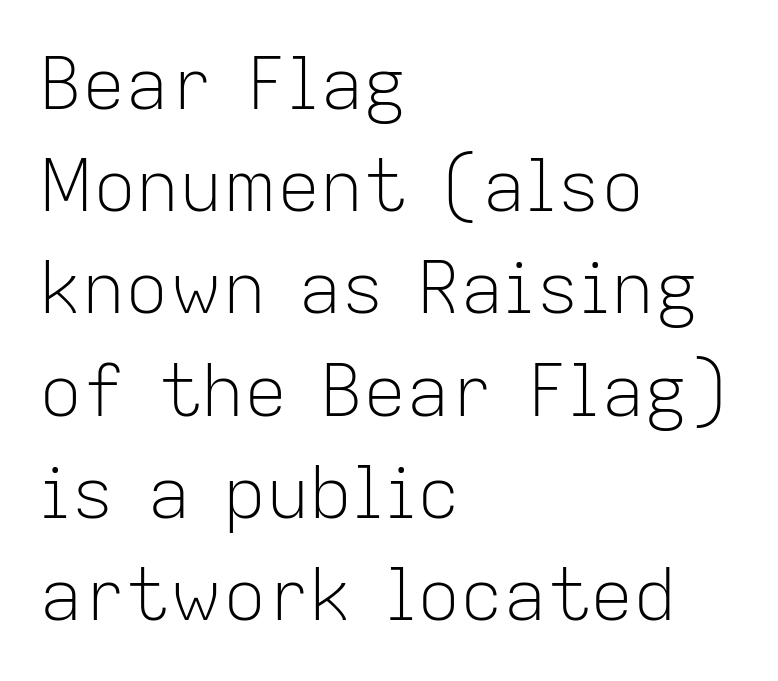
Nobody touched the tracking dial on this one. Weight class: somewhere from thin through regular. Vertical spacing — default. The letters stand upright; this is a roman face.
